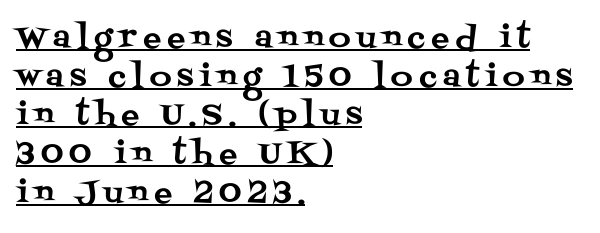
{"serif": "yes", "italic": "no", "width": "normal", "stroke_contrast": "medium", "x_height": "large", "monospaced": "no", "underline": "yes", "align": "left", "line_spacing": "normal", "line_spacing_ratio": 1.29, "letter_spacing": "wide", "letter_spacing_em": 0.21, "glyph_px": 30}
